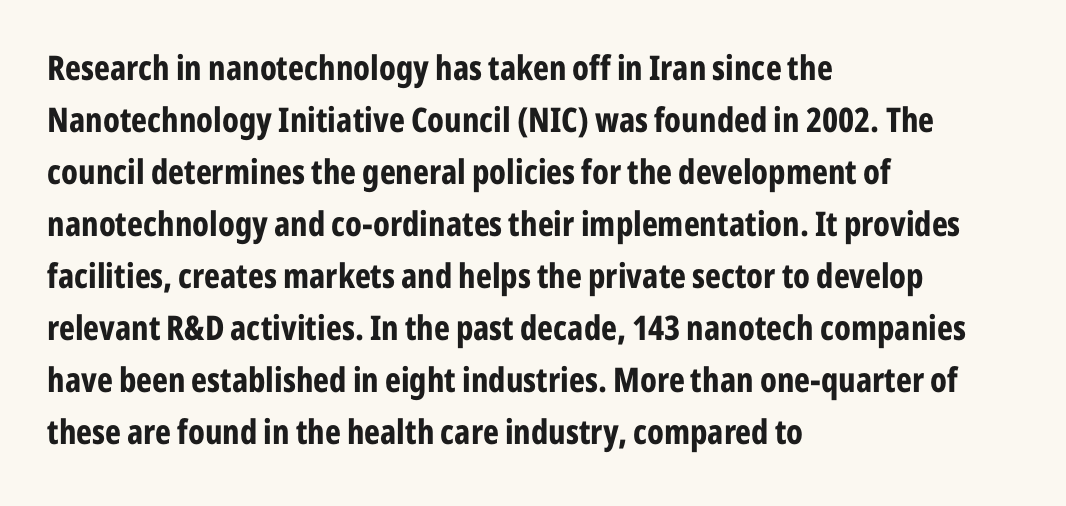
The image shows 34 px bold, condensed sans-serif type, upright; set left-aligned, normal line spacing (1.53x), normal letter spacing, not underlined; low stroke contrast and a medium x-height.
